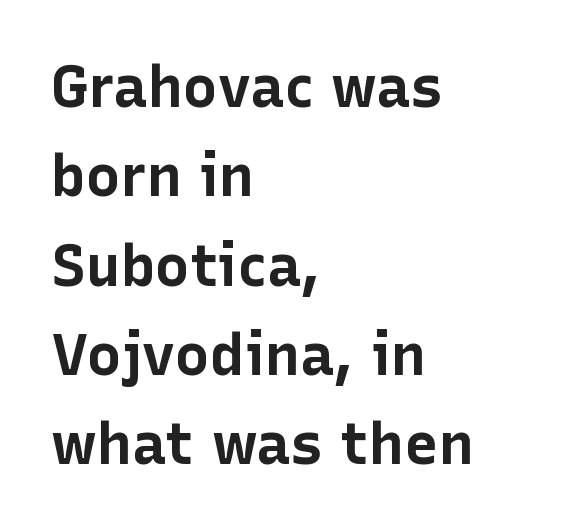
{"serif": "no", "italic": "no", "bold": "yes", "weight": "bold", "width": "normal", "stroke_contrast": "low", "x_height": "medium", "monospaced": "no", "underline": "no", "align": "left", "line_spacing": "normal", "line_spacing_ratio": 1.54, "letter_spacing": "normal", "letter_spacing_em": 0.0, "glyph_px": 58}
